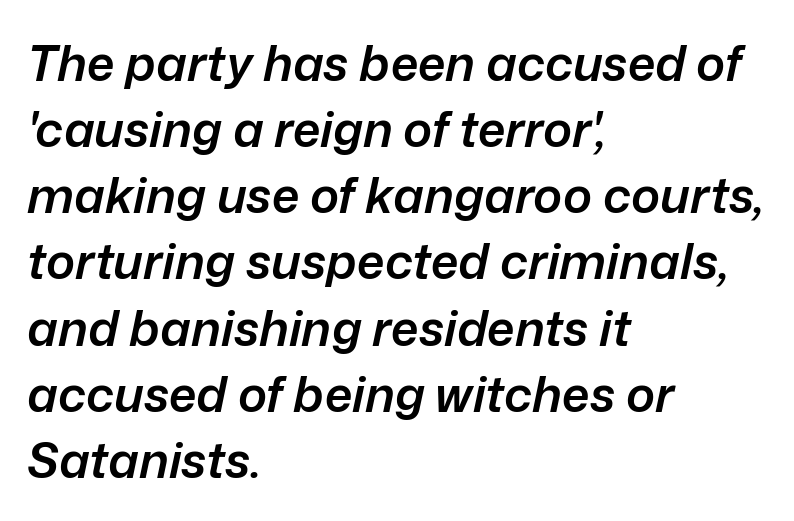
Q: Is the text bold? A: Semi-bold.
Q: Is the text italic (slanted)? A: Yes, it leans right by about 12 degrees.
Q: Is the text underlined? A: No.
Q: How is the paragraph aligned? A: Left-aligned.
Q: Is the spacing between letters normal or unusually wide? A: Normal.
Q: Is the spacing between lines tight, normal or loose? A: Normal.
Q: Width (condensed, normal, or wide)? A: Normal.
Q: Stroke contrast? A: Low.
Q: x-height? A: Medium.
Q: Monospaced? A: No.
